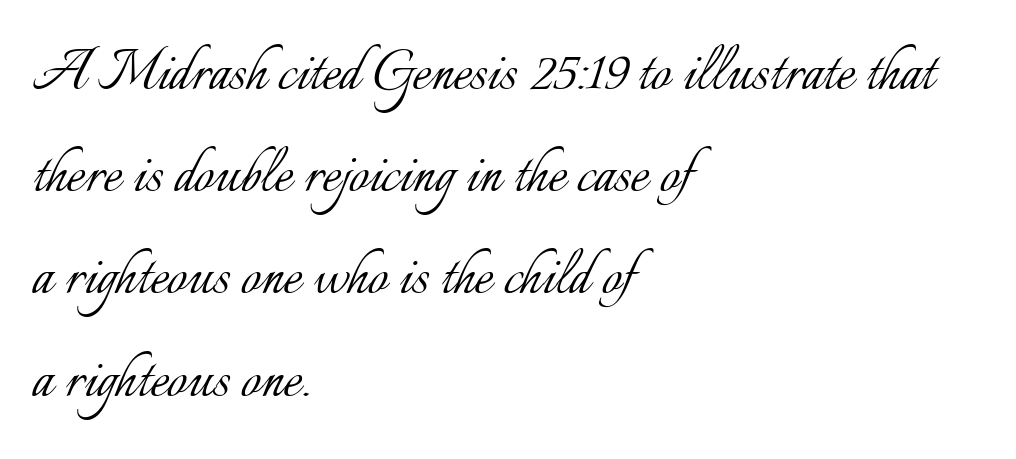
Q: Is the text bold? A: No.
Q: Is the text italic (slanted)? A: Yes.
Q: Is the text underlined? A: No.
Q: How is the paragraph aligned? A: Left-aligned.
Q: Is the spacing between letters normal or unusually wide? A: Normal.
Q: Is the spacing between lines tight, normal or loose? A: Normal.
Q: Width (condensed, normal, or wide)? A: Normal.
Q: Stroke contrast? A: Low.
Q: x-height? A: Small.
Q: Monospaced? A: No.
